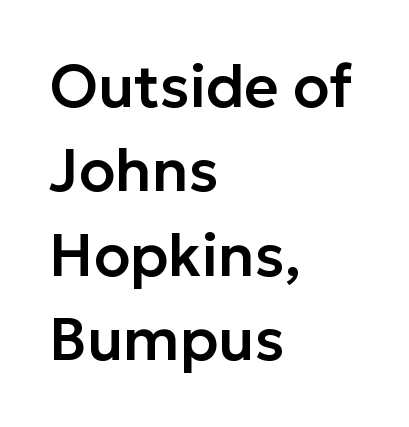
Left-aligned paragraph, ragged on the right. A normal amount of white space separates one row of letters from the next. These lines are rendered in a variable-pitch font. The face used here is rendered with its standard letterfit. Unmarked baselines from the first word to the last.
